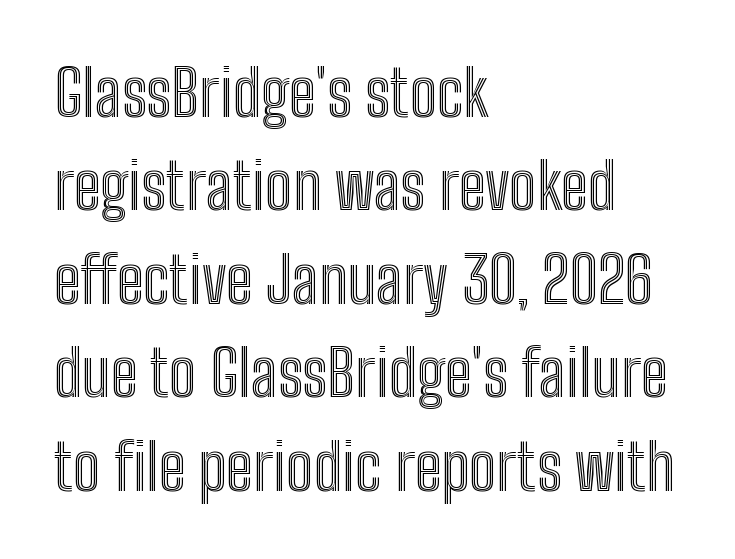
{"italic": "no", "width": "condensed", "x_height": "medium", "monospaced": "no", "underline": "no", "align": "left", "line_spacing": "normal", "line_spacing_ratio": 1.46, "letter_spacing": "normal", "letter_spacing_em": 0.0, "glyph_px": 64}
